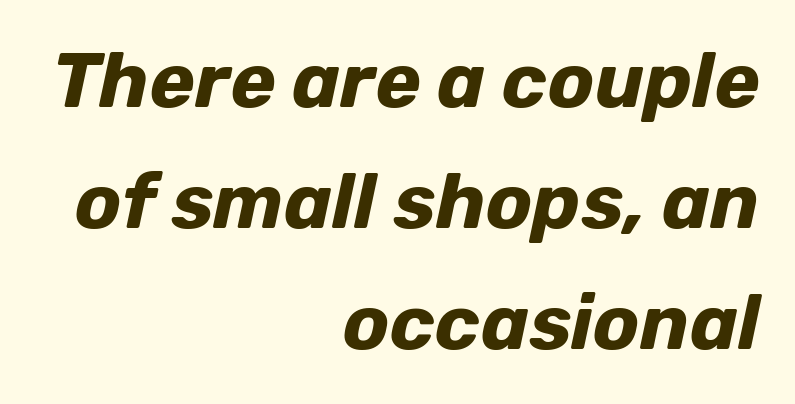
{"italic": "yes", "lean": "right", "slant_degrees": 12, "bold": "yes", "weight": "bold", "width": "normal", "stroke_contrast": "low", "x_height": "medium", "monospaced": "no", "underline": "no", "align": "right", "line_spacing": "normal", "line_spacing_ratio": 1.57, "letter_spacing": "normal", "letter_spacing_em": 0.0, "glyph_px": 77}
